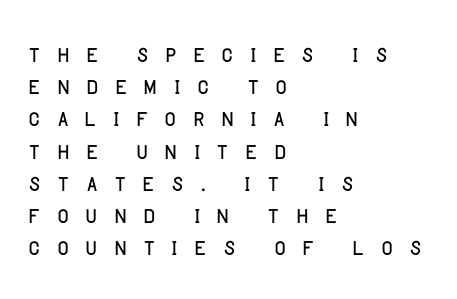
The image shows 31 px light sans-serif type, upright; set left-aligned, tight line spacing (1.04x), unusually wide letter spacing (+0.46 em), not underlined; low stroke contrast and a large x-height.
